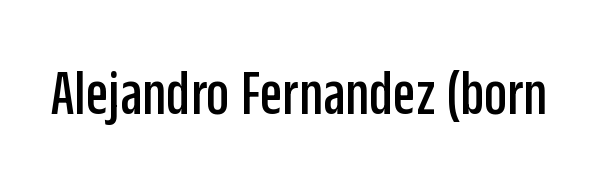
Q: Is the text italic (slanted)? A: No, it is upright.
Q: Is the typeface a serif or a sans-serif typeface? A: Sans-serif.
Q: Is the text underlined? A: No.
Q: Is the spacing between letters normal or unusually wide? A: Normal.
Q: Width (condensed, normal, or wide)? A: Condensed.
Q: Stroke contrast? A: Low.
Q: x-height? A: Large.
Q: Monospaced? A: No.
